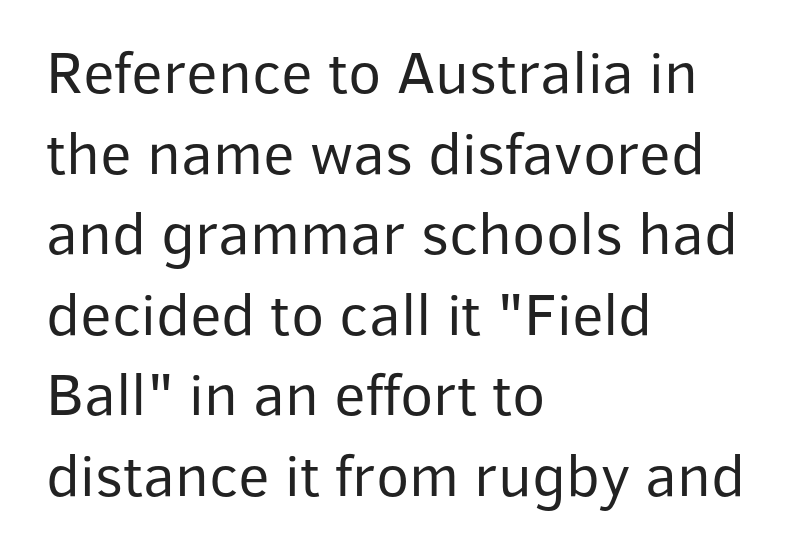
Looks like regular typesetting: each glyph gets only the width it needs. Caption: standard tracking, unaltered. Line spacing here is normal. Caption: multi-line text, flush left, ragged right. The face looks like a standard text weight, possibly lighter. Examine the stroke ends and you'll find no serifs.
